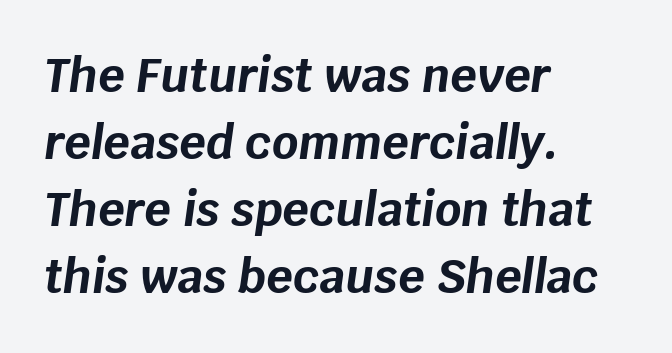
The image shows 46 px bold type, italic (leaning right); set left-aligned, normal line spacing (1.46x), normal letter spacing, not underlined; low stroke contrast and a large x-height.
